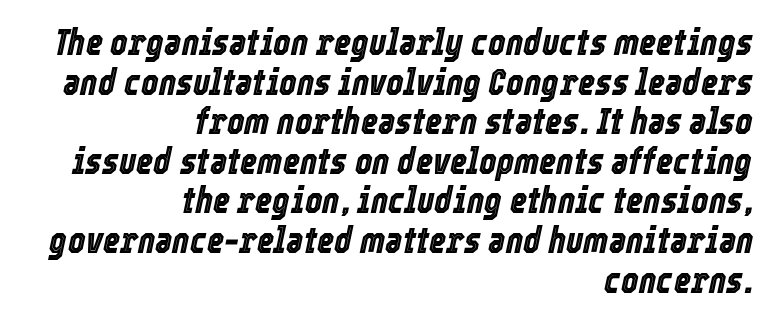
The image shows 37 px condensed type, italic (leaning right); set right-aligned, tight line spacing (1.07x), normal letter spacing, not underlined; a medium x-height.
